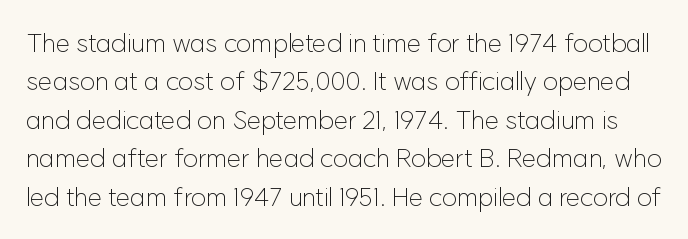
{"italic": "no", "bold": "no", "underline": "no", "line_spacing": "normal", "line_spacing_ratio": 1.48, "letter_spacing": "normal", "letter_spacing_em": 0.0, "glyph_px": 26}
